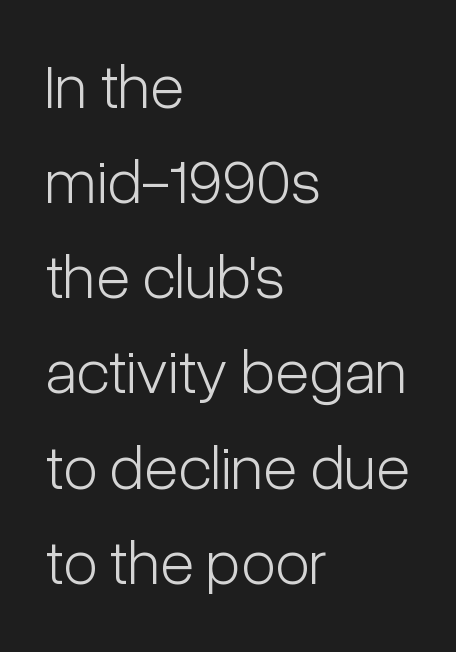
Q: Is the text bold? A: No.
Q: Is the text italic (slanted)? A: No, it is upright.
Q: Is the typeface a serif or a sans-serif typeface? A: Sans-serif.
Q: Is the text underlined? A: No.
Q: How is the paragraph aligned? A: Left-aligned.
Q: Is the spacing between letters normal or unusually wide? A: Normal.
Q: Is the spacing between lines tight, normal or loose? A: Normal.
Q: Width (condensed, normal, or wide)? A: Condensed.
Q: Stroke contrast? A: Low.
Q: x-height? A: Medium.
Q: Monospaced? A: No.
